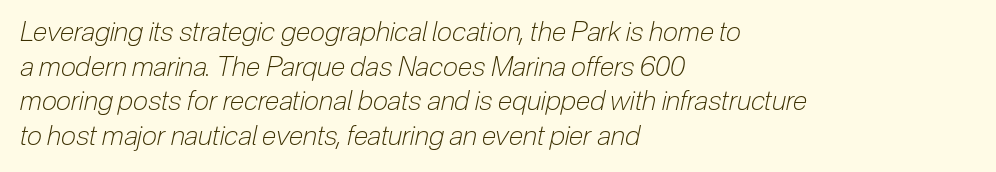
{"italic": "yes", "lean": "right", "slant_degrees": 12, "bold": "no", "underline": "no", "align": "left", "line_spacing": "normal", "line_spacing_ratio": 1.28, "letter_spacing": "normal", "letter_spacing_em": 0.0, "glyph_px": 27}
